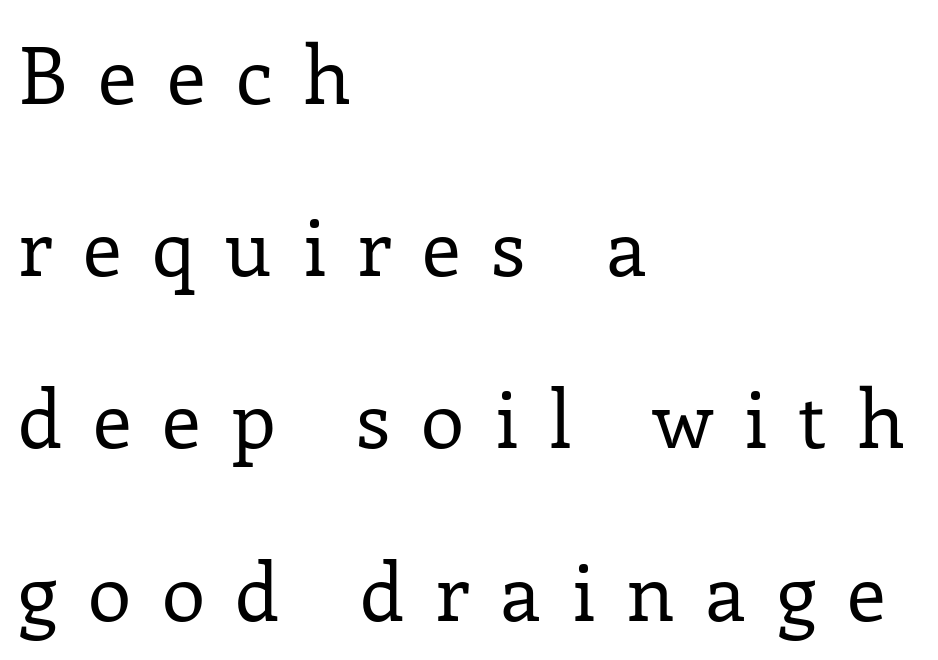
Q: Is the text bold? A: No.
Q: Is the text italic (slanted)? A: No, it is upright.
Q: Is the typeface a serif or a sans-serif typeface? A: Serif.
Q: Is the text underlined? A: No.
Q: How is the paragraph aligned? A: Left-aligned.
Q: Is the spacing between letters normal or unusually wide? A: Unusually wide.
Q: Is the spacing between lines tight, normal or loose? A: Loose.
Q: Width (condensed, normal, or wide)? A: Normal.
Q: Stroke contrast? A: Low.
Q: x-height? A: Medium.
Q: Monospaced? A: No.
